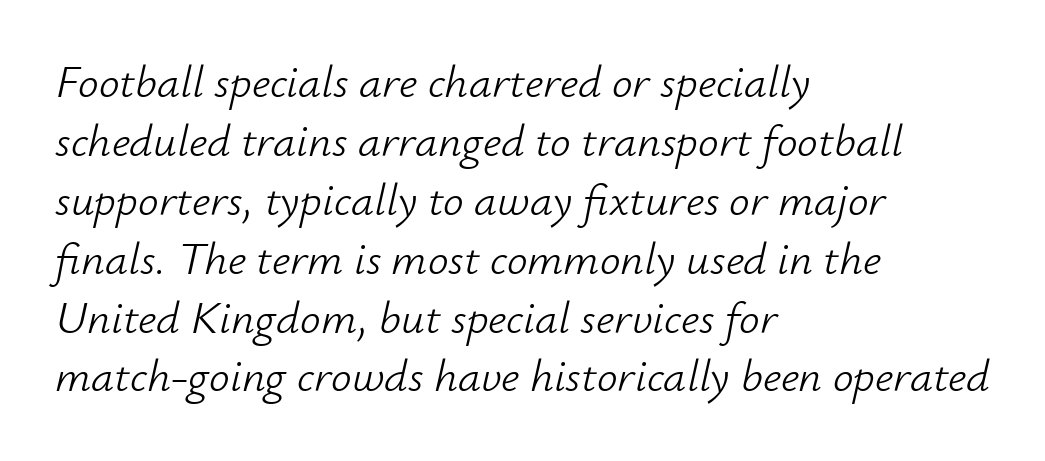
The image shows 46 px light type, italic (leaning right); set left-aligned, normal line spacing (1.28x), normal letter spacing, not underlined; low stroke contrast and a small x-height.
